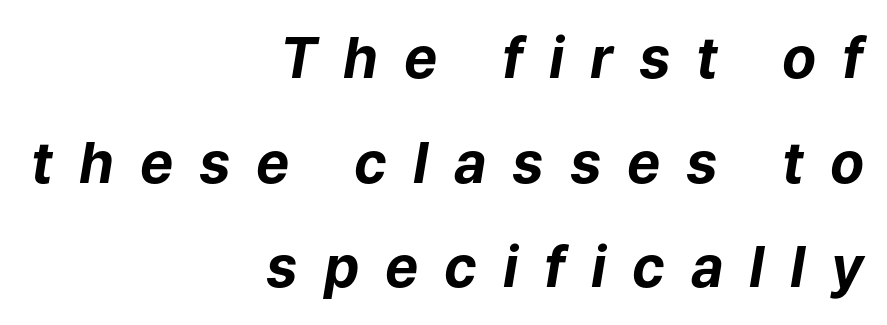
Students, this is bold: see how much ink each stroke carries. An italicized treatment has been applied to the whole sample. Anything drawn beneath the words? Only blank space. Loose tracking; the words dissolve into strings of separated letters.
